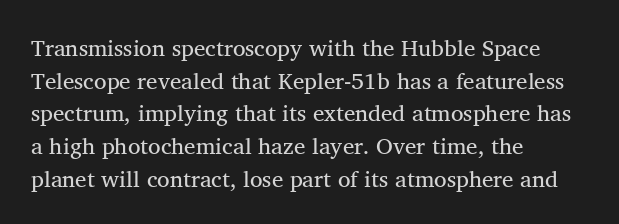
Characters follow at the spacing the type designer built in. The letterforms sit at book weight or below. Rendered with straight, roman letterforms. The rows are spaced the way most documents space them. The strip under each line holds only bare page.
